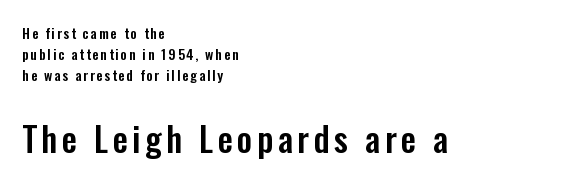
Q: Is the text italic (slanted)? A: No, it is upright.
Q: Is the typeface a serif or a sans-serif typeface? A: Sans-serif.
Q: Is the text underlined? A: No.
Q: How is the paragraph aligned? A: Left-aligned.
Q: Is the spacing between lines tight, normal or loose? A: Normal.
Q: Which block of text is set in a larger size, the first (top) or the second (bottom)? A: The second (bottom) one.
Q: Width (condensed, normal, or wide)? A: Condensed.
Q: Stroke contrast? A: Low.
Q: x-height? A: Medium.
Q: Monospaced? A: No.
